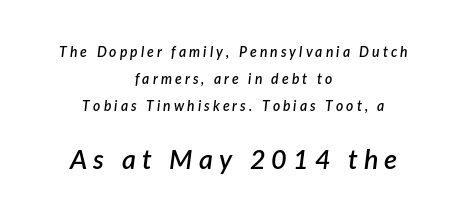
The image shows 27 px text type, italic (leaning right); set centered, loose line spacing (1.92x), unusually wide letter spacing (+0.22 em), not underlined; the second (bottom) block is 1.93x larger.
